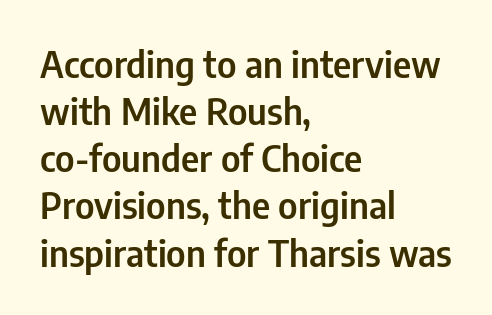
The image shows 36 px condensed sans-serif type, upright; set left-aligned, normal line spacing (1.31x), normal letter spacing, not underlined; low stroke contrast and a medium x-height.
